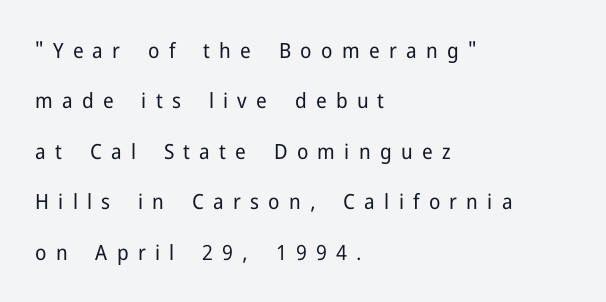
Q: Is the text bold? A: No.
Q: Is the text italic (slanted)? A: No, it is upright.
Q: Is the text underlined? A: No.
Q: How is the paragraph aligned? A: Left-aligned.
Q: Is the spacing between letters normal or unusually wide? A: Unusually wide.
Q: Is the spacing between lines tight, normal or loose? A: Loose.
